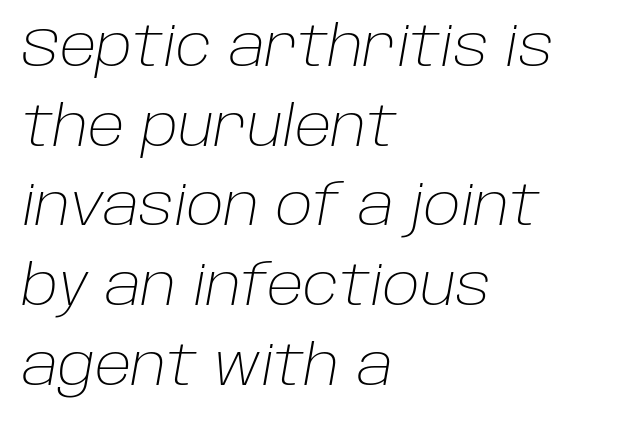
Looks like regular typesetting: each glyph gets only the width it needs. The passage shown is not underscored anywhere. Horizontal alignment here is leftward, the default for most running prose. Is the type heavy? It reads as light-to-regular instead.
